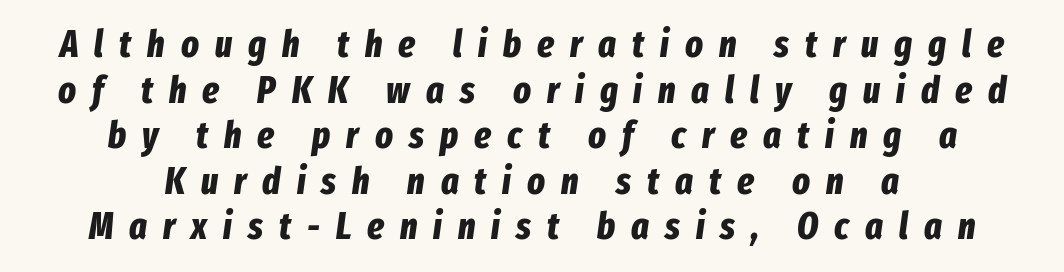
The image shows 37 px bold, condensed type, italic (leaning right); set centered, line spacing 1.23x, unusually wide letter spacing (+0.43 em), not underlined; low stroke contrast and a medium x-height.
